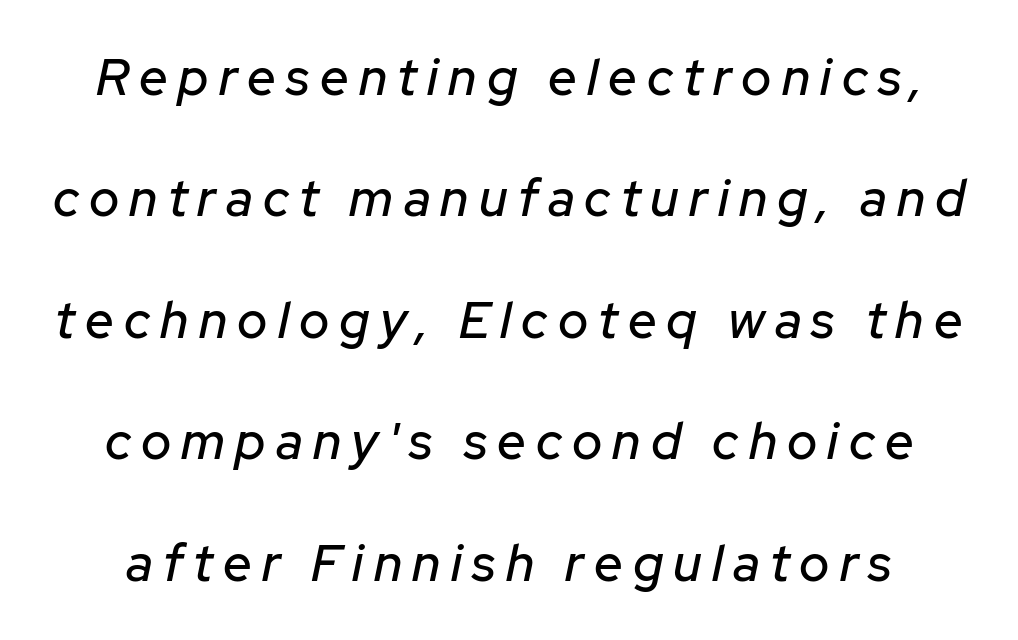
The image shows 51 px text type, italic (leaning right); set loose line spacing (2.38x), unusually wide letter spacing (+0.2 em), not underlined; low stroke contrast and a medium x-height.
